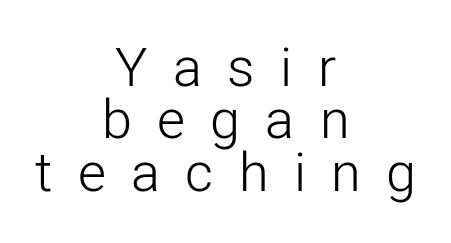
The image shows 54 px light sans-serif type, upright; set centered, tight line spacing (0.97x), unusually wide letter spacing (+0.47 em), not underlined; low stroke contrast and a medium x-height.
